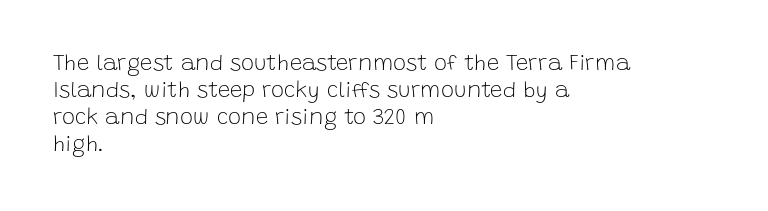
{"italic": "no", "bold": "no", "underline": "no", "align": "left", "line_spacing_ratio": 1.23, "letter_spacing": "normal", "letter_spacing_em": 0.0, "glyph_px": 22}
